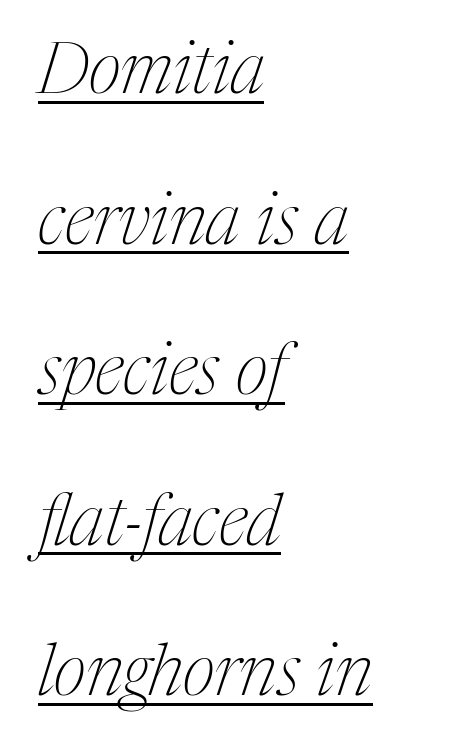
You could fit nearly another row in the gap between these rows. Is this a fixed-width face? No — the glyphs have proportional, varying widths. Unbolded letterforms with no extra heft. The paragraph shown leans on its left margin. A continuous stroke trails under the words, as in a hyperlink. Glyph-to-glyph distance matches everyday printed text.
